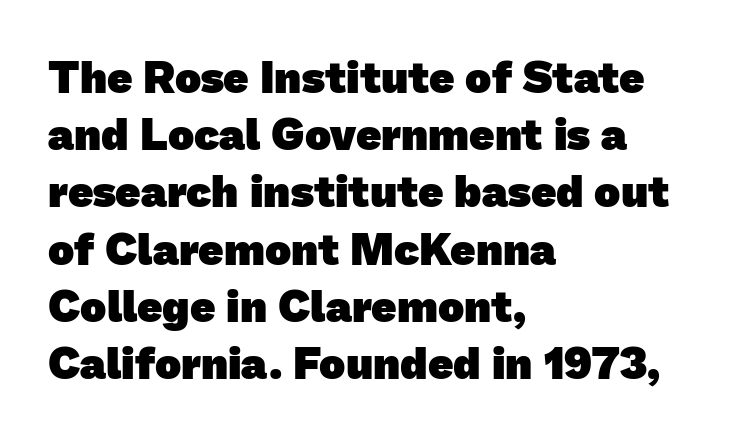
The image shows 44 px heavy sans-serif type; set left-aligned, normal line spacing (1.3x), normal letter spacing, not underlined; low stroke contrast and a medium x-height.
